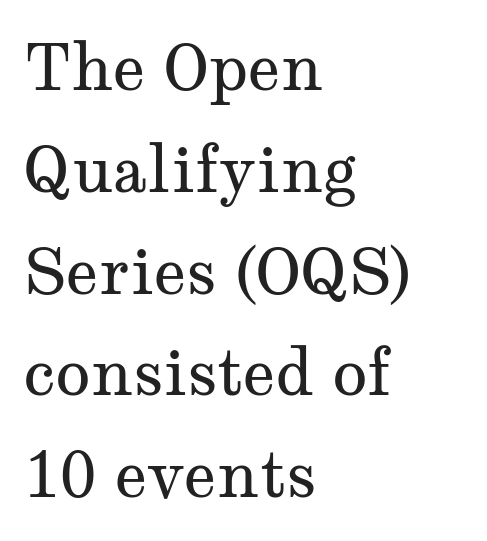
Look at the bottom of the vertical strokes: they flare into serifs here. This sample has the flowing, uneven cadence of proportional lettering. The lettering stays uniformly vertical, giving the passage a roman look. Rule under the text: the space is simply empty. Here the glyphs are tracked normally, forming tight word shapes.
